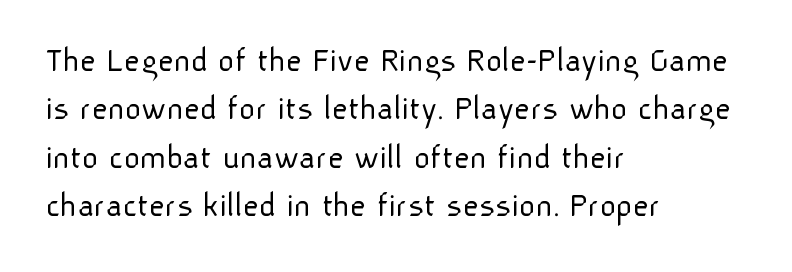
The image shows 35 px light sans-serif type, upright; set left-aligned, normal line spacing (1.38x), normal letter spacing, not underlined; low stroke contrast and a medium x-height.
